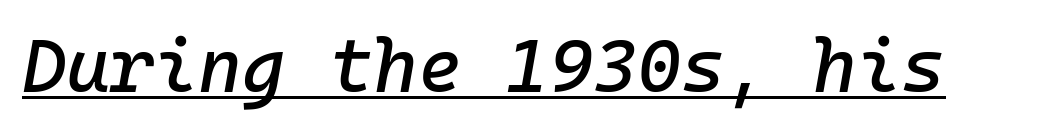
Think of a typewriter: that constant character pitch is what you see here. The specimen includes a rule beneath the text block's lines. Letter spacing: default. The letters are slanted; this is an italic face.
